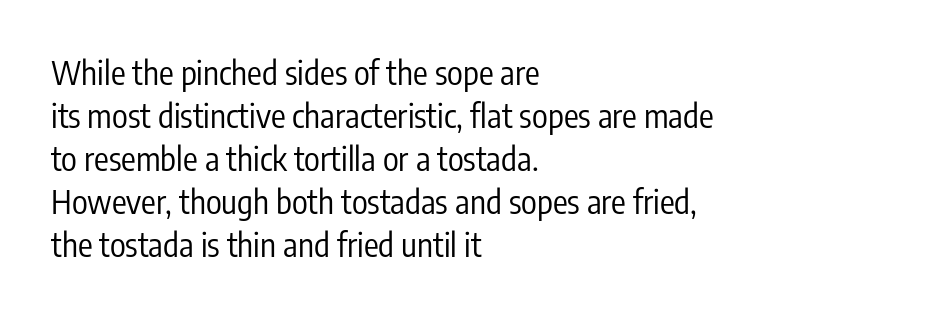
{"serif": "no", "italic": "no", "bold": "no", "weight": "regular", "width": "condensed", "stroke_contrast": "low", "x_height": "medium", "monospaced": "no", "underline": "no", "align": "left", "line_spacing": "normal", "line_spacing_ratio": 1.3, "letter_spacing": "normal", "letter_spacing_em": 0.0, "glyph_px": 33}
